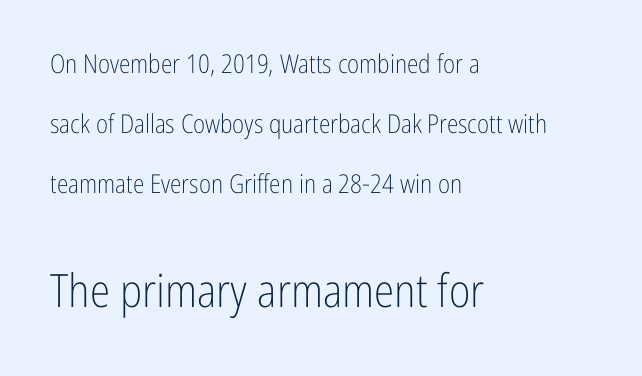
{"serif": "no", "italic": "no", "bold": "no", "weight": "light", "width": "condensed", "stroke_contrast": "low", "x_height": "medium", "monospaced": "no", "underline": "no", "align": "left", "line_spacing": "loose", "line_spacing_ratio": 2.3, "letter_spacing": "normal", "letter_spacing_em": 0.0, "larger_block": "second", "size_ratio": 1.77, "glyph_px": 46}
